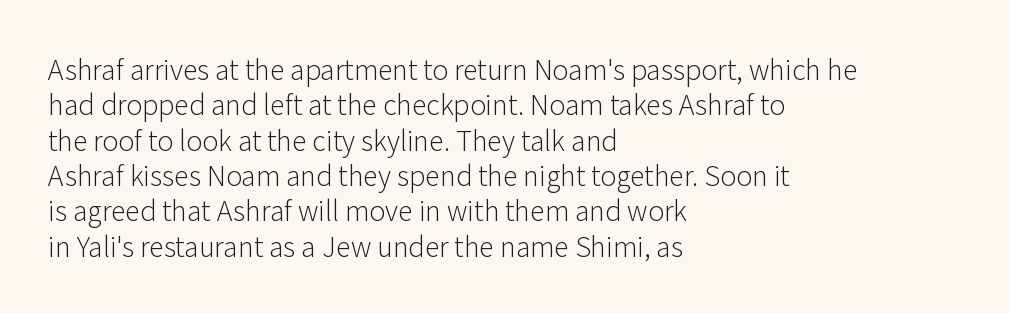
The image shows 27 px text type, upright; set left-aligned, normal line spacing (1.31x), normal letter spacing, not underlined.
